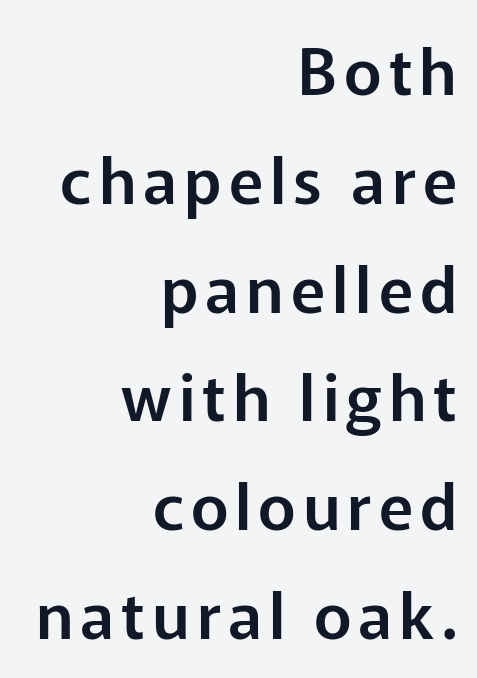
The image shows 64 px sans-serif type, upright; set right-aligned, normal line spacing (1.7x), not underlined; low stroke contrast and a medium x-height.
